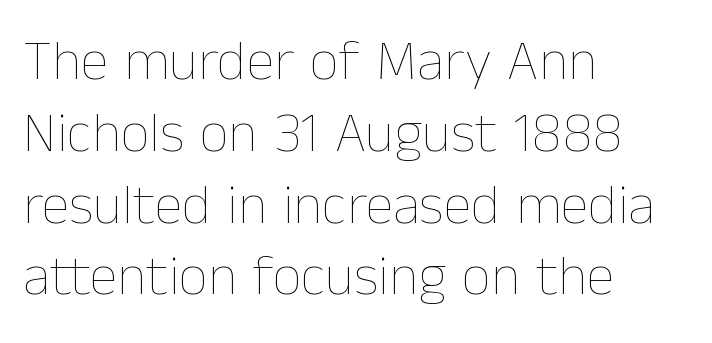
The lines are quadded left. There is no visible air inserted between adjacent glyphs. Each row of text sits above clean, open space. One glance says typical: line gaps are just what's usual.
